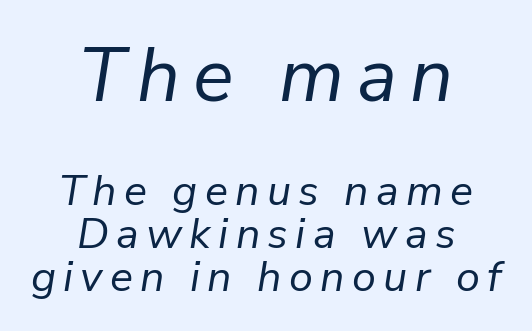
The image shows 76 px regular-weight type, italic (leaning right); set centered, tight line spacing (1.0x), not underlined; the first (top) block is 1.77x larger; low stroke contrast and a medium x-height.
